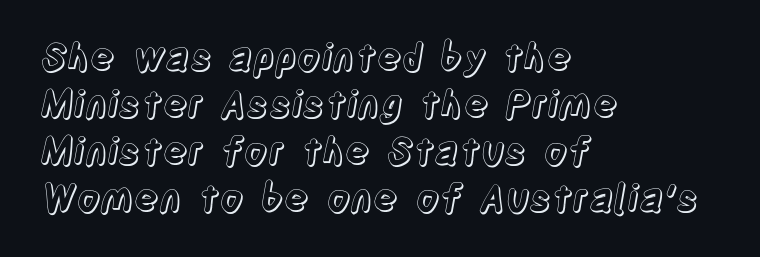
No extra tracking has been applied to these lines. The compositor pushed each line to the left boundary. Vertically, the passage feels balanced, rows spaced as you'd expect. A typesetter would call this proportional, since set widths differ per character.
